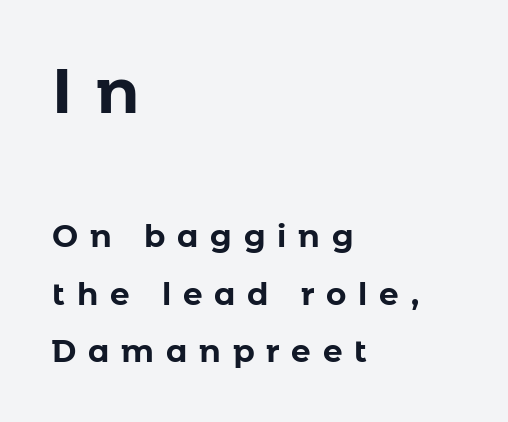
Q: Is the text bold? A: Yes.
Q: Is the text italic (slanted)? A: No, it is upright.
Q: Is the typeface a serif or a sans-serif typeface? A: Sans-serif.
Q: Is the text underlined? A: No.
Q: How is the paragraph aligned? A: Left-aligned.
Q: Is the spacing between letters normal or unusually wide? A: Unusually wide.
Q: Which block of text is set in a larger size, the first (top) or the second (bottom)? A: The first (top) one.
Q: Width (condensed, normal, or wide)? A: Normal.
Q: Stroke contrast? A: Low.
Q: x-height? A: Medium.
Q: Monospaced? A: No.
